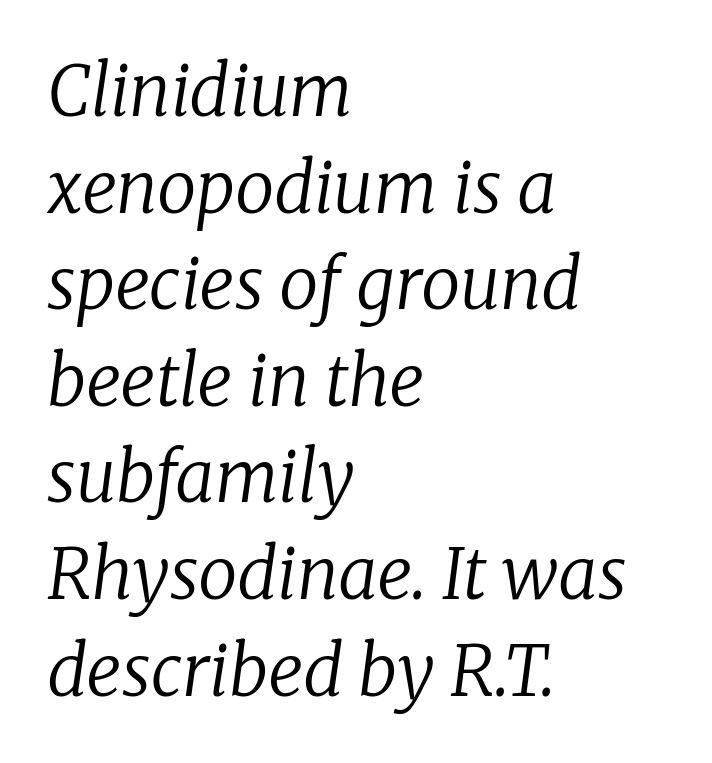
{"serif": "yes", "italic": "yes", "lean": "right", "slant_degrees": 8, "bold": "no", "weight": "regular", "width": "normal", "stroke_contrast": "low", "x_height": "medium", "monospaced": "no", "underline": "no", "align": "left", "line_spacing": "normal", "line_spacing_ratio": 1.38, "letter_spacing": "normal", "letter_spacing_em": 0.0, "glyph_px": 70}
